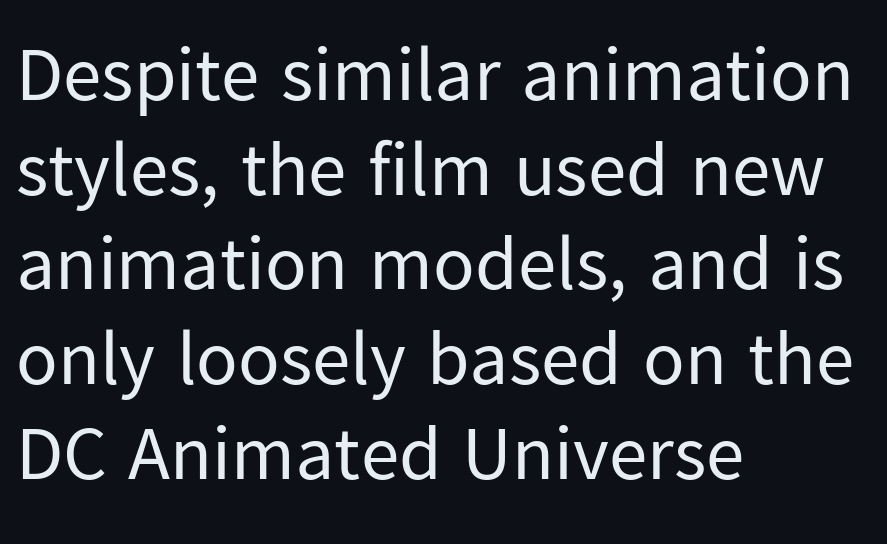
Caption: standard tracking, unaltered. Do the letters lean? They stand straight. The face used here is proportionally spaced, like ordinary book or web type. This reads as an unemphasized weight, regular at the heaviest. Font category for this specimen: sans-serif. Type without underlining.
